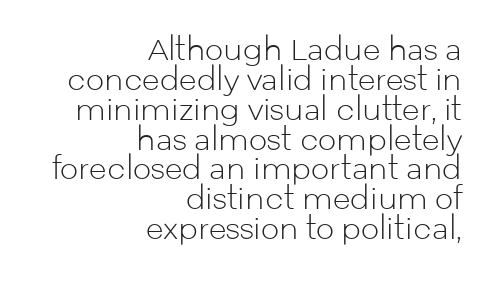
Q: Is the text bold? A: No.
Q: Is the text italic (slanted)? A: No, it is upright.
Q: Is the typeface a serif or a sans-serif typeface? A: Sans-serif.
Q: Is the text underlined? A: No.
Q: How is the paragraph aligned? A: Right-aligned.
Q: Is the spacing between letters normal or unusually wide? A: Normal.
Q: Is the spacing between lines tight, normal or loose? A: Tight.
Q: Width (condensed, normal, or wide)? A: Normal.
Q: Stroke contrast? A: Low.
Q: x-height? A: Medium.
Q: Monospaced? A: No.
